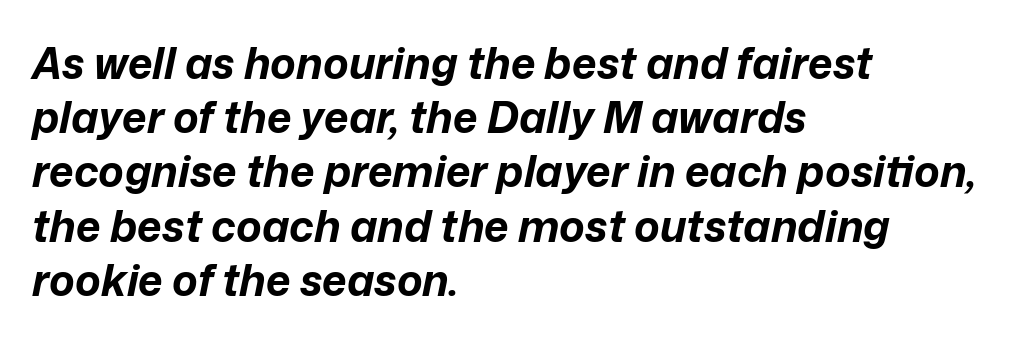
This sample has the flowing, uneven cadence of proportional lettering. Compared with an ordinary text face, these strokes are far heavier — a full bold. Characters are canted at an angle relative to the baseline's perpendicular. Plain, unruled lines of type.
